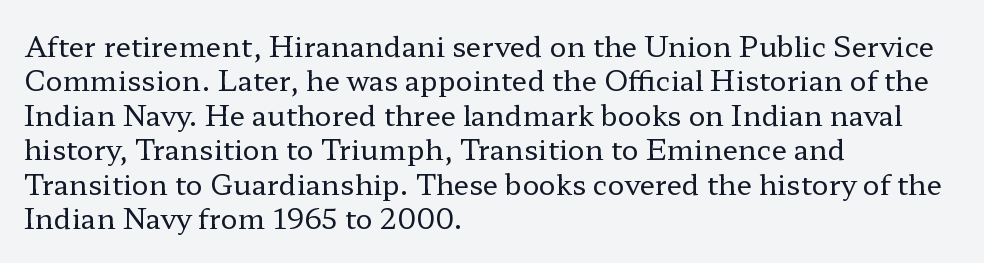
Q: Is the text bold? A: No.
Q: Is the text italic (slanted)? A: No, it is upright.
Q: Is the typeface a serif or a sans-serif typeface? A: Serif.
Q: Is the text underlined? A: No.
Q: How is the paragraph aligned? A: Left-aligned.
Q: Is the spacing between letters normal or unusually wide? A: Normal.
Q: Width (condensed, normal, or wide)? A: Wide.
Q: Stroke contrast? A: Low.
Q: x-height? A: Medium.
Q: Monospaced? A: No.
